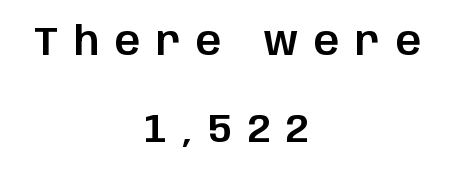
Q: Is the text italic (slanted)? A: No, it is upright.
Q: Is the typeface a serif or a sans-serif typeface? A: Sans-serif.
Q: Is the text underlined? A: No.
Q: How is the paragraph aligned? A: Centered.
Q: Is the spacing between letters normal or unusually wide? A: Unusually wide.
Q: Is the spacing between lines tight, normal or loose? A: Loose.
Q: Width (condensed, normal, or wide)? A: Normal.
Q: Stroke contrast? A: Low.
Q: x-height? A: Large.
Q: Monospaced? A: No.
